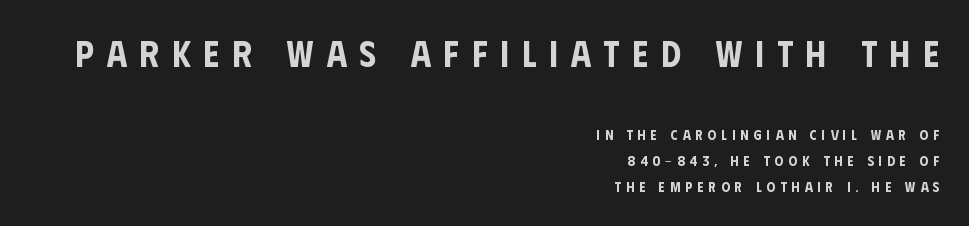
{"serif": "no", "italic": "no", "width": "condensed", "stroke_contrast": "low", "x_height": "large", "monospaced": "no", "underline": "no", "align": "right", "line_spacing_ratio": 1.85, "letter_spacing": "wide", "letter_spacing_em": 0.36, "larger_block": "first", "size_ratio": 2.57, "glyph_px": 36}
